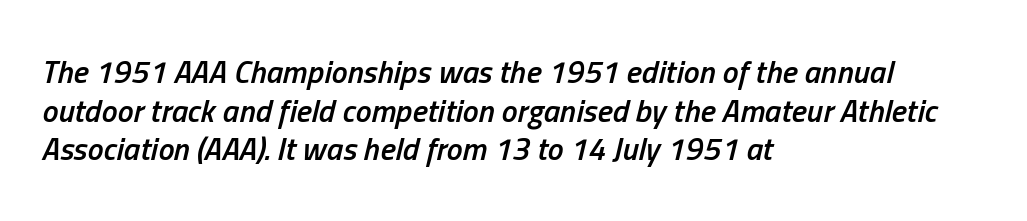
Is this a fixed-width face? No — the glyphs have proportional, varying widths. The lines are quadded left. Typographic density is moderately raised because the face is semibold. Would a proofreader flag this as italicized? Yes.
